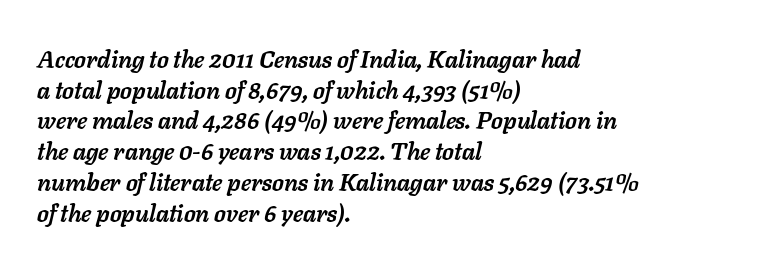
The space between consecutive lines is moderate. Is the type slanted? Yes — the strokes lean at a clear angle. Inter-character spacing is left at the font's built-in metrics. Horizontal alignment here is leftward, the default for most running prose.
